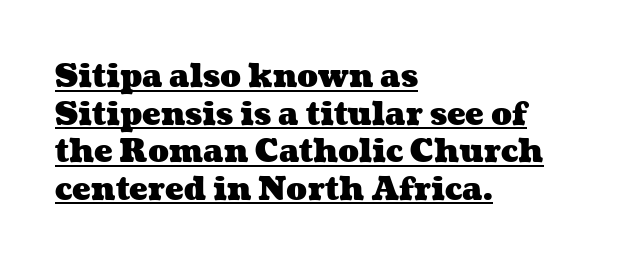
{"bold": "yes", "weight": "heavy", "width": "wide", "stroke_contrast": "medium", "x_height": "medium", "monospaced": "no", "underline": "yes", "align": "left", "line_spacing_ratio": 1.21, "letter_spacing": "normal", "letter_spacing_em": 0.0, "glyph_px": 31}
